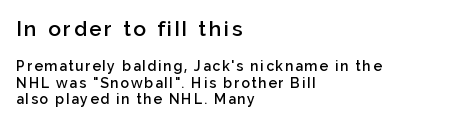
The passage shown begins with its larger block and ends with its smaller one. The type sits square on the baseline with zero lean. The glyphs are unaccompanied by any horizontal stroke below them. Left-aligned paragraph, ragged on the right. Semibold letterforms, between regular and bold.
